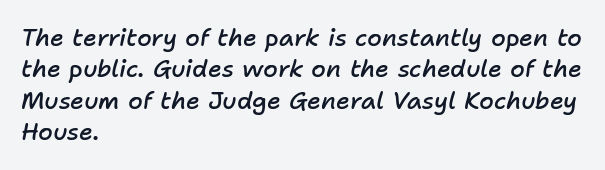
Q: Is the text bold? A: Semi-bold.
Q: Is the text italic (slanted)? A: Yes, it leans right by about 11 degrees.
Q: Is the text underlined? A: No.
Q: How is the paragraph aligned? A: Left-aligned.
Q: Is the spacing between letters normal or unusually wide? A: Normal.
Q: Is the spacing between lines tight, normal or loose? A: Normal.
